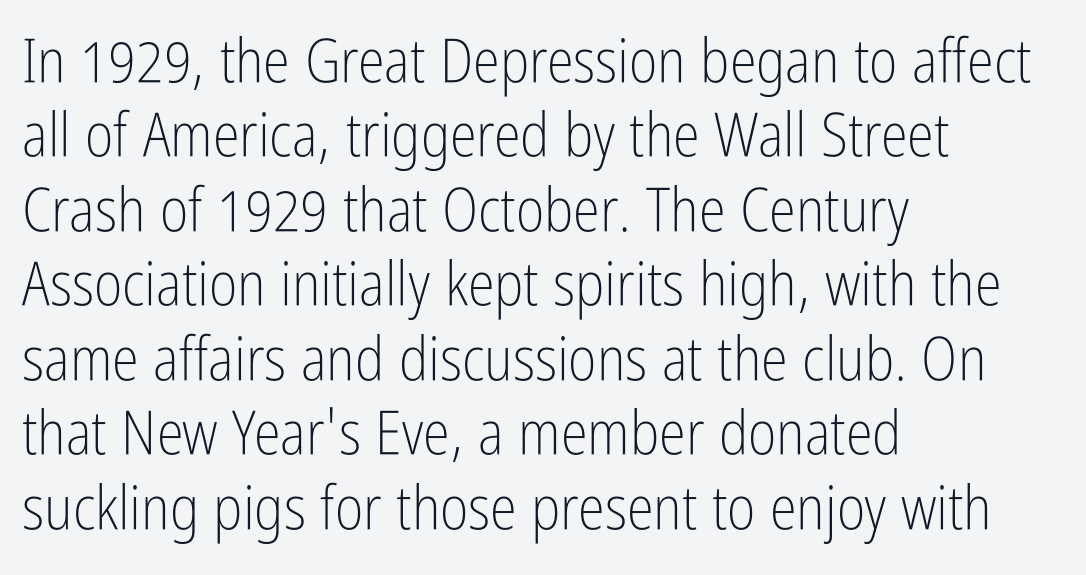
{"serif": "no", "italic": "no", "bold": "no", "weight": "light", "width": "condensed", "stroke_contrast": "low", "x_height": "medium", "monospaced": "no", "underline": "no", "align": "left", "line_spacing_ratio": 1.22, "letter_spacing": "normal", "letter_spacing_em": 0.0, "glyph_px": 61}
